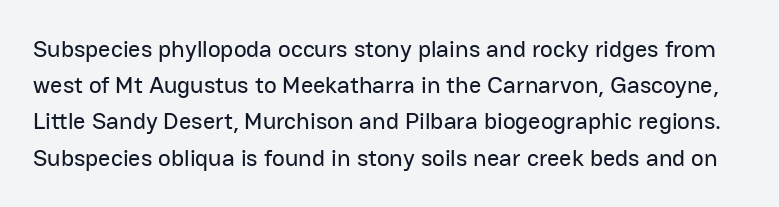
{"italic": "no", "underline": "no", "line_spacing": "normal", "line_spacing_ratio": 1.51, "letter_spacing": "normal", "letter_spacing_em": 0.0, "glyph_px": 24}
